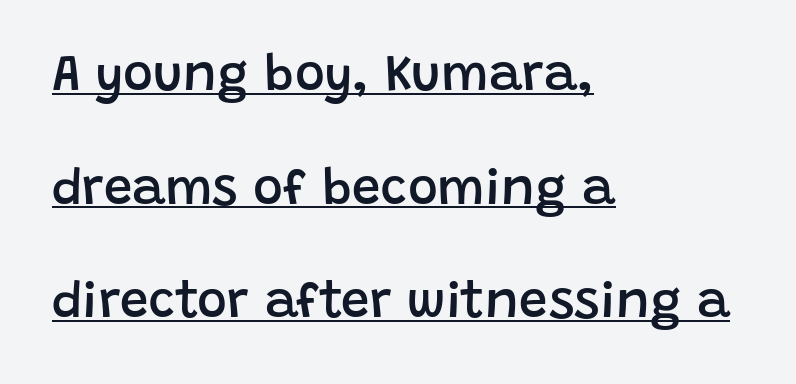
The image shows 51 px semibold sans-serif type, upright; set left-aligned, loose line spacing (2.23x), normal letter spacing, underlined; low stroke contrast and a large x-height.
